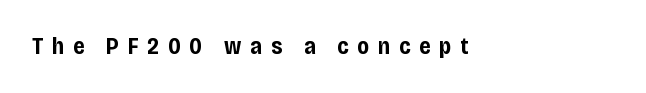
Q: Is the text bold? A: Yes.
Q: Is the text italic (slanted)? A: No, it is upright.
Q: Is the text underlined? A: No.
Q: How is the paragraph aligned? A: Left-aligned.
Q: Is the spacing between letters normal or unusually wide? A: Unusually wide.
